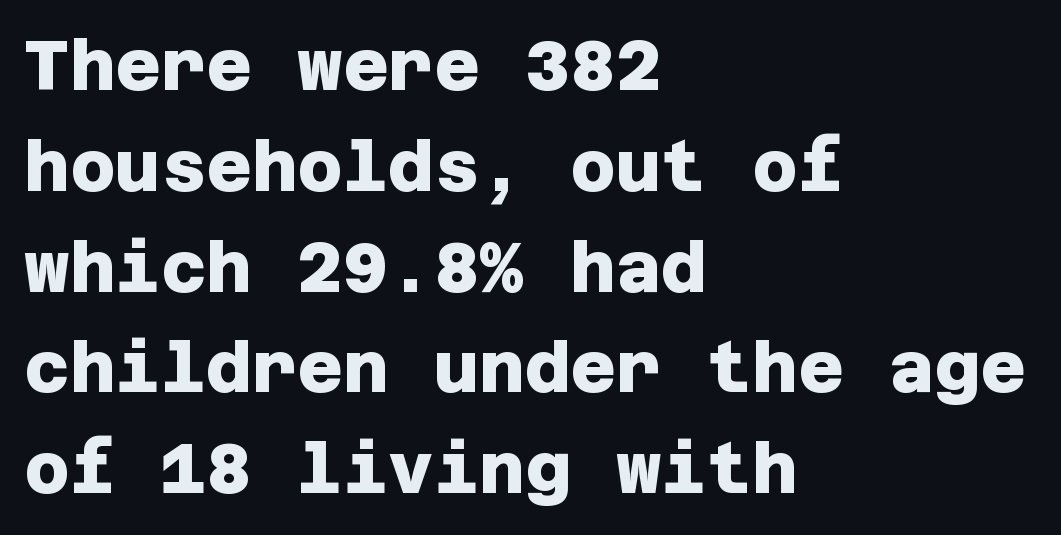
{"serif": "no", "bold": "yes", "weight": "heavy", "width": "normal", "stroke_contrast": "low", "x_height": "large", "underline": "no", "align": "left", "line_spacing": "normal", "line_spacing_ratio": 1.44, "letter_spacing": "normal", "letter_spacing_em": 0.0, "glyph_px": 70}
